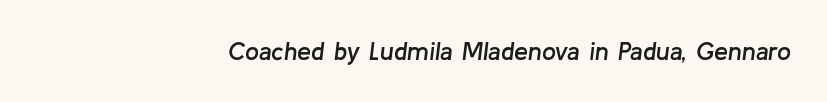
The image shows 25 px text type, italic (leaning right); set right-aligned, normal letter spacing, not underlined.
